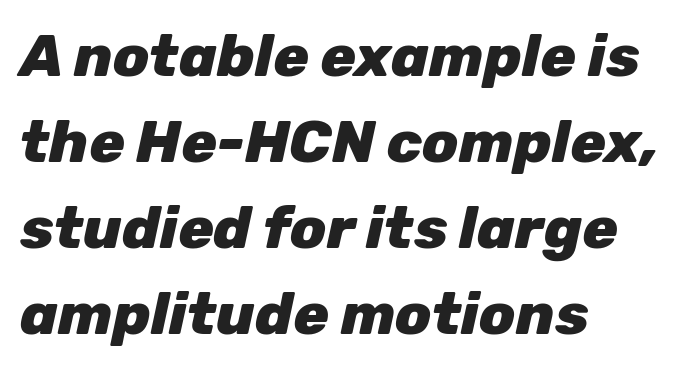
{"italic": "yes", "lean": "right", "slant_degrees": 12, "bold": "yes", "weight": "heavy", "width": "normal", "stroke_contrast": "low", "x_height": "medium", "monospaced": "no", "underline": "no", "align": "left", "line_spacing": "normal", "line_spacing_ratio": 1.46, "letter_spacing": "normal", "letter_spacing_em": 0.0, "glyph_px": 59}
